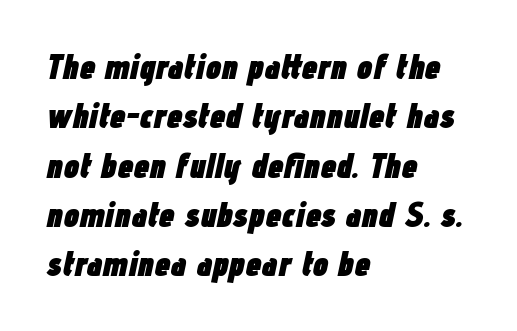
The face used here is proportionally spaced, like ordinary book or web type. Characters follow at the spacing the type designer built in. This rendering features lettering with no underline. All the whitespace from short lines collects on the right.
